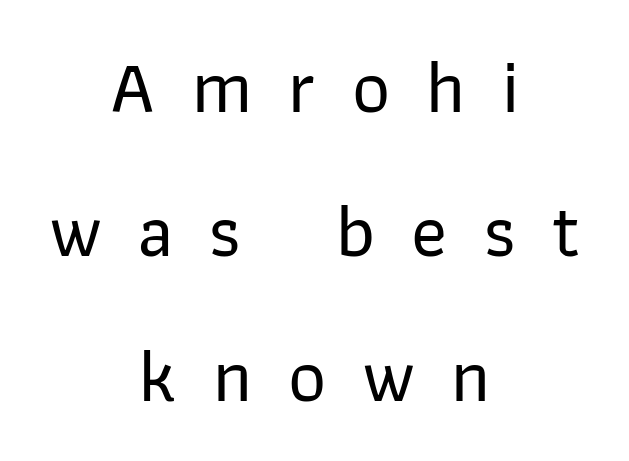
Stroke terminals: plain, sans-serif. The lettering stays uniformly vertical, giving the passage a roman look. The rendering uses natural spacing where letterforms have individual widths. The line texture is sparse and dotted thanks to wide tracking.
